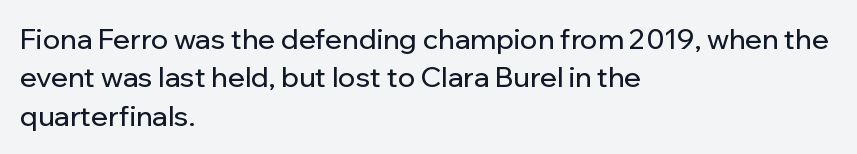
{"serif": "no", "italic": "no", "width": "normal", "stroke_contrast": "low", "x_height": "medium", "monospaced": "no", "underline": "no", "align": "left", "line_spacing": "normal", "line_spacing_ratio": 1.37, "letter_spacing": "normal", "letter_spacing_em": 0.0, "glyph_px": 28}
